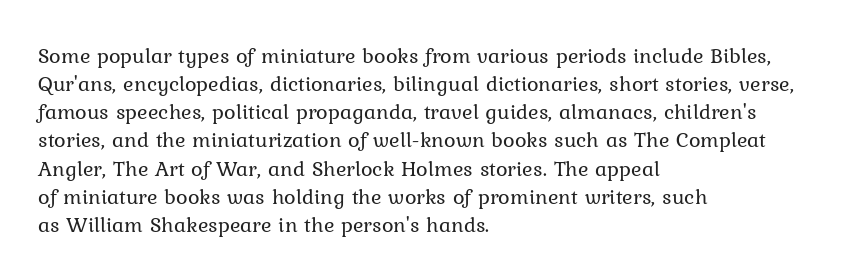
Normally led — the rows are evenly, conventionally spaced. Underlining? Definitely not there. The axis of the letterforms is exactly vertical. The passage is arranged the way most books set body copy — flush left. Default kerning and tracking; the words read as compact shapes.
